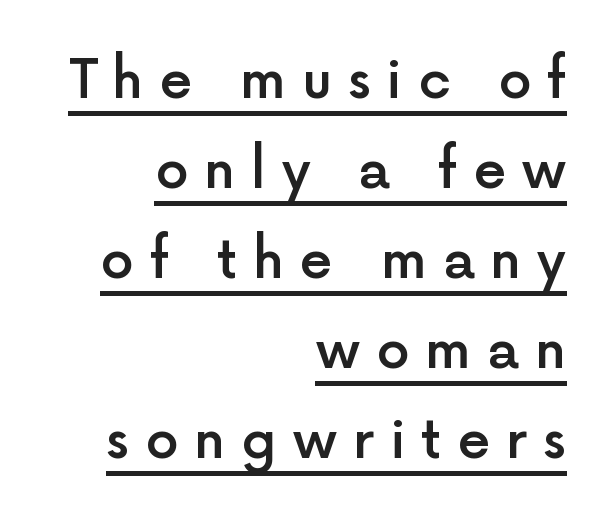
{"serif": "no", "italic": "no", "bold": "semi", "weight": "semibold", "width": "normal", "x_height": "medium", "monospaced": "no", "underline": "yes", "align": "right", "line_spacing": "normal", "line_spacing_ratio": 1.7, "letter_spacing": "wide", "letter_spacing_em": 0.3, "glyph_px": 53}
